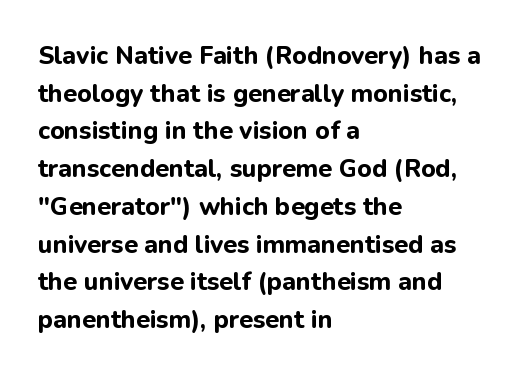
{"italic": "no", "bold": "yes", "underline": "no", "align": "left", "line_spacing": "normal", "line_spacing_ratio": 1.51, "letter_spacing": "normal", "letter_spacing_em": 0.0, "glyph_px": 25}
